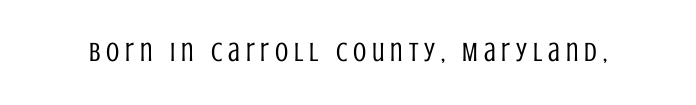
Designer's note — italics off, roman on. The letters are spread apart with noticeably loose tracking. These glyphs show unthickened strokes, regular width or finer. The glyphs are unaccompanied by any horizontal stroke below them.
